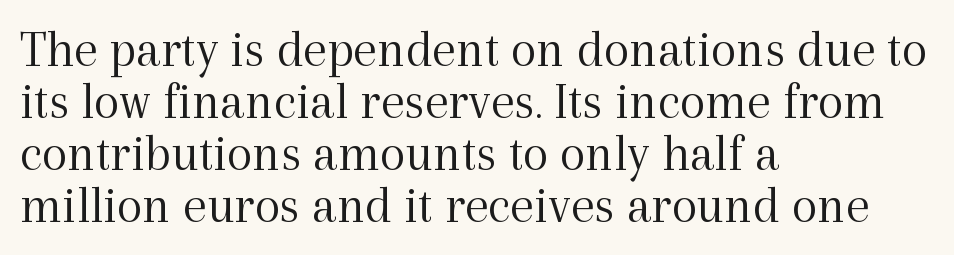
A light-to-regular cut is what we see here. These lines were composed using upright roman letters. The face used here is rendered with its standard letterfit. You could not count columns in this text — the font is proportionally spaced. Students, observe: this is what under-led, compact text looks like.
